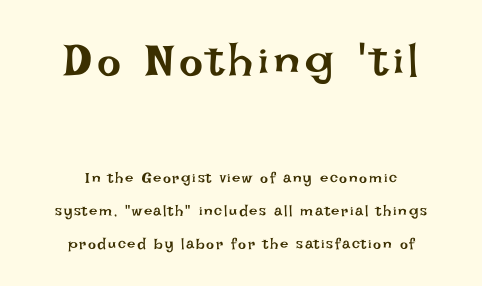
Nobody drew a line under any word here. The block of text is sparse from top to bottom, with ample space between rows. The passage shown is typed in a proportional face where columns would drift. Each stroke keeps to a modest, everyday thickness or less. Here the first block reads like a headline and the second like body copy. The compositor balanced each line on the midline.
